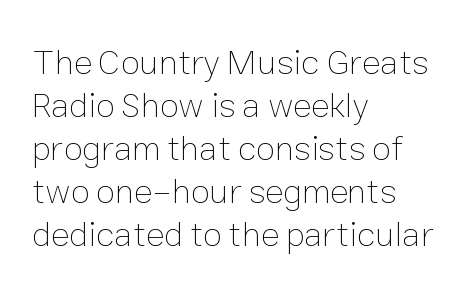
No extra ink here — the face is not bold. The gap between lines stays unmarked. Quick note: not italic, upright. Horizontal alignment here is leftward, the default for most running prose.
